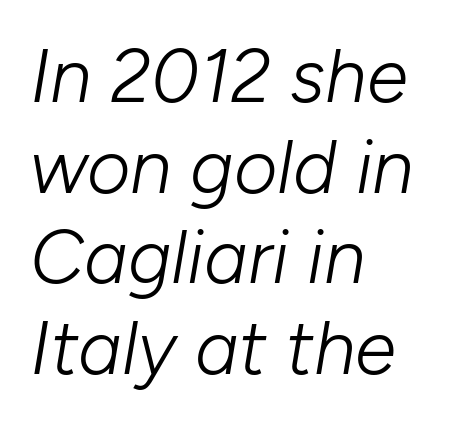
{"italic": "yes", "lean": "right", "slant_degrees": 10, "bold": "no", "weight": "light", "width": "normal", "stroke_contrast": "low", "x_height": "medium", "monospaced": "no", "underline": "no", "align": "left", "line_spacing_ratio": 1.21, "letter_spacing": "normal", "letter_spacing_em": 0.0, "glyph_px": 75}
